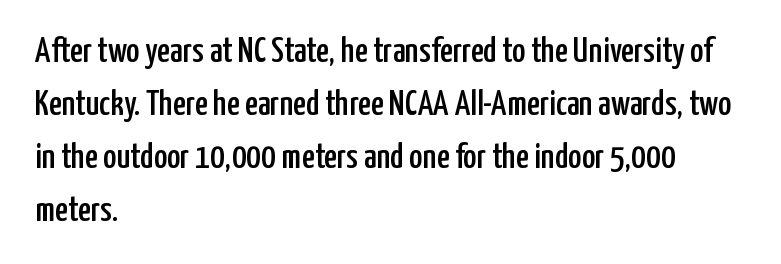
{"serif": "no", "italic": "no", "width": "condensed", "stroke_contrast": "low", "x_height": "medium", "monospaced": "no", "underline": "no", "align": "left", "line_spacing": "normal", "line_spacing_ratio": 1.47, "letter_spacing": "normal", "letter_spacing_em": 0.0, "glyph_px": 36}
